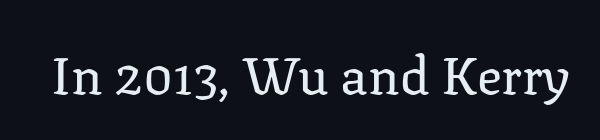
The image shows 52 px regular-weight serif type, upright; set normal letter spacing, not underlined; low stroke contrast and a medium x-height.
